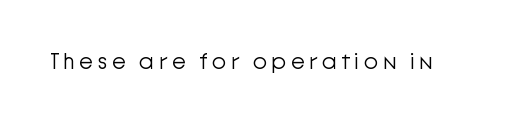
{"italic": "no", "bold": "no", "underline": "no", "glyph_px": 23}
